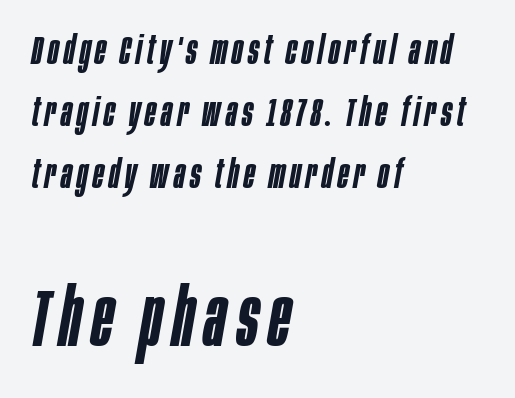
Q: Is the text bold? A: Semi-bold.
Q: Is the text italic (slanted)? A: Yes, it leans right by about 10 degrees.
Q: Is the text underlined? A: No.
Q: How is the paragraph aligned? A: Left-aligned.
Q: Is the spacing between lines tight, normal or loose? A: Normal.
Q: Which block of text is set in a larger size, the first (top) or the second (bottom)? A: The second (bottom) one.
Q: Width (condensed, normal, or wide)? A: Condensed.
Q: Stroke contrast? A: Low.
Q: x-height? A: Large.
Q: Monospaced? A: No.
